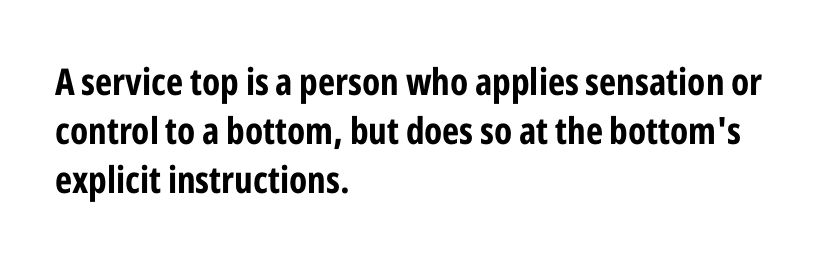
The image shows 37 px bold, condensed sans-serif type, upright; set left-aligned, normal line spacing (1.33x), normal letter spacing, not underlined; low stroke contrast and a medium x-height.
